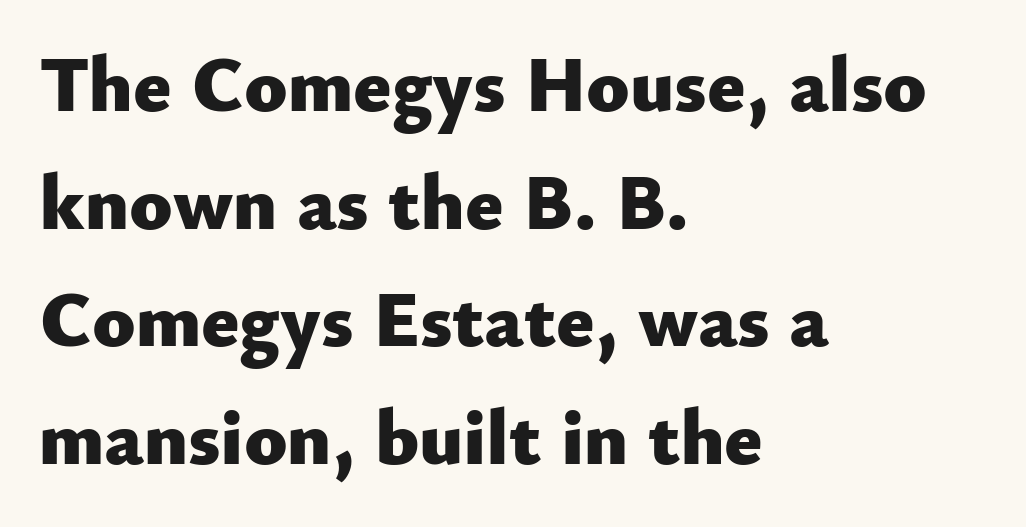
The typesetting leans heavy: a genuine bold. The lines in this sample share a left origin and differ only in where they stop. Compared with typical body copy, the letter spacing here is the same. A typesetter would call this proportional, since set widths differ per character. Quick note: interline space is typical. Is this a sans? Yes — the strokes have no serifs.
